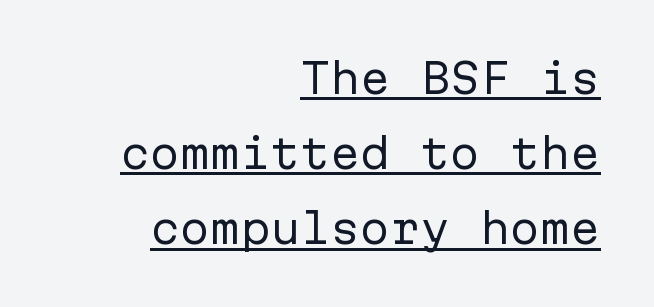
Type style note: lacks serifs. Italic? Not at all — the glyphs are vertical. What decoration does the sample have? An underline. Casual observation: everything's shoved over to the right. The weight tops out at a normal text grade. Nobody touched the tracking dial on this one.
